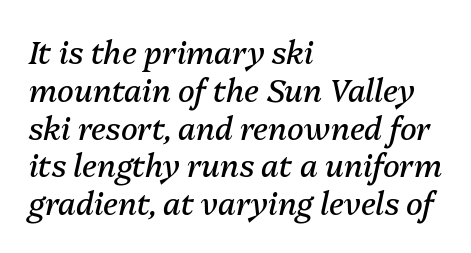
Q: Is the text bold? A: No.
Q: Is the text italic (slanted)? A: Yes, it leans right by about 13 degrees.
Q: Is the text underlined? A: No.
Q: How is the paragraph aligned? A: Left-aligned.
Q: Is the spacing between letters normal or unusually wide? A: Normal.
Q: Width (condensed, normal, or wide)? A: Normal.
Q: Stroke contrast? A: Medium.
Q: x-height? A: Medium.
Q: Monospaced? A: No.
